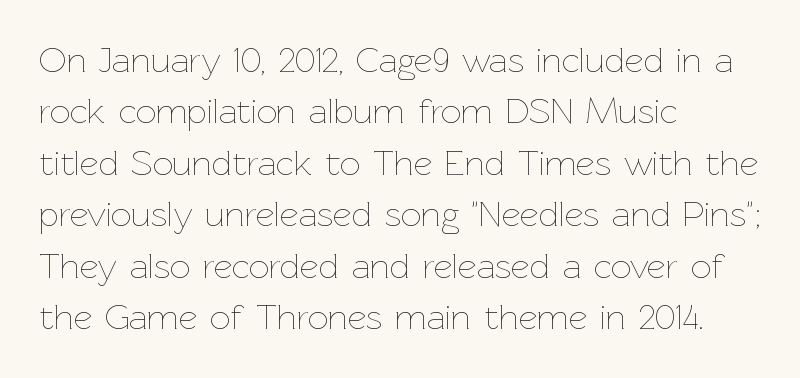
{"italic": "no", "bold": "no", "weight": "thin", "width": "normal", "stroke_contrast": "low", "x_height": "medium", "monospaced": "no", "underline": "no", "align": "left", "line_spacing": "normal", "line_spacing_ratio": 1.43, "letter_spacing": "normal", "letter_spacing_em": 0.0, "glyph_px": 36}
